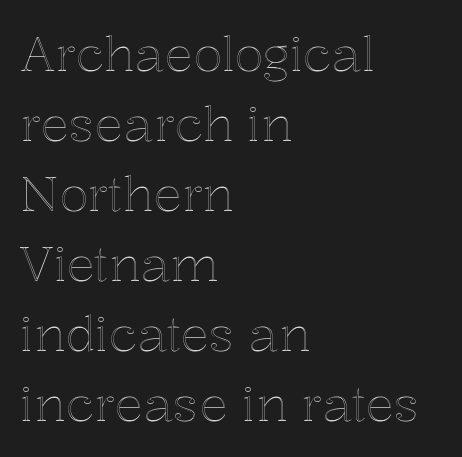
{"italic": "no", "width": "normal", "x_height": "medium", "monospaced": "no", "underline": "no", "align": "left", "line_spacing": "normal", "line_spacing_ratio": 1.46, "letter_spacing": "normal", "letter_spacing_em": 0.0, "glyph_px": 48}
